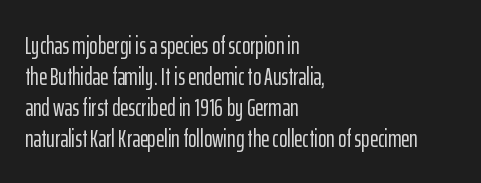
{"italic": "no", "underline": "no", "align": "left", "line_spacing_ratio": 1.24, "letter_spacing": "normal", "letter_spacing_em": 0.0, "glyph_px": 25}
